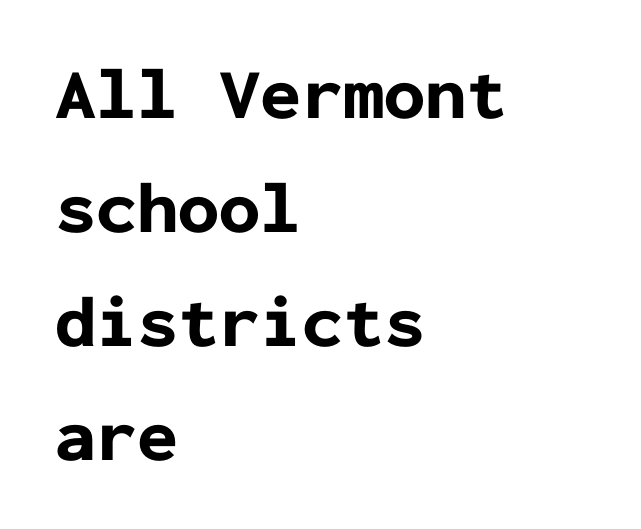
The image shows 73 px bold sans-serif type, upright, monospaced; set left-aligned, normal line spacing (1.56x), normal letter spacing, not underlined; low stroke contrast and a medium x-height.
